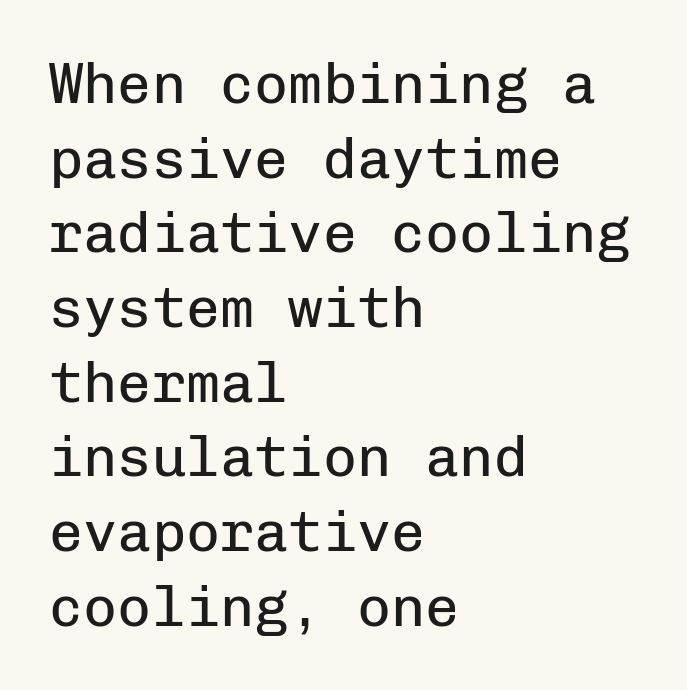
The image shows 57 px regular-weight sans-serif type, upright, monospaced; set left-aligned, normal line spacing (1.31x), normal letter spacing, not underlined; low stroke contrast and a medium x-height.
